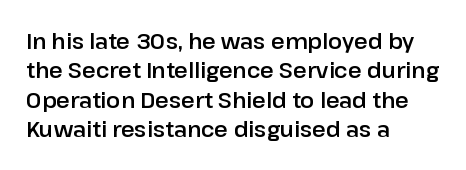
Q: Is the text italic (slanted)? A: No, it is upright.
Q: Is the text underlined? A: No.
Q: How is the paragraph aligned? A: Left-aligned.
Q: Is the spacing between letters normal or unusually wide? A: Normal.
Q: Is the spacing between lines tight, normal or loose? A: Normal.
